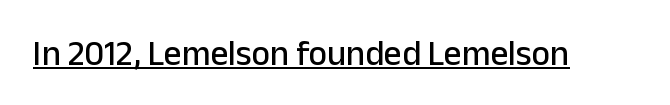
Q: Is the text italic (slanted)? A: No, it is upright.
Q: Is the typeface a serif or a sans-serif typeface? A: Sans-serif.
Q: Is the text underlined? A: Yes.
Q: Is the spacing between letters normal or unusually wide? A: Normal.
Q: Width (condensed, normal, or wide)? A: Normal.
Q: Stroke contrast? A: Low.
Q: x-height? A: Medium.
Q: Monospaced? A: No.
